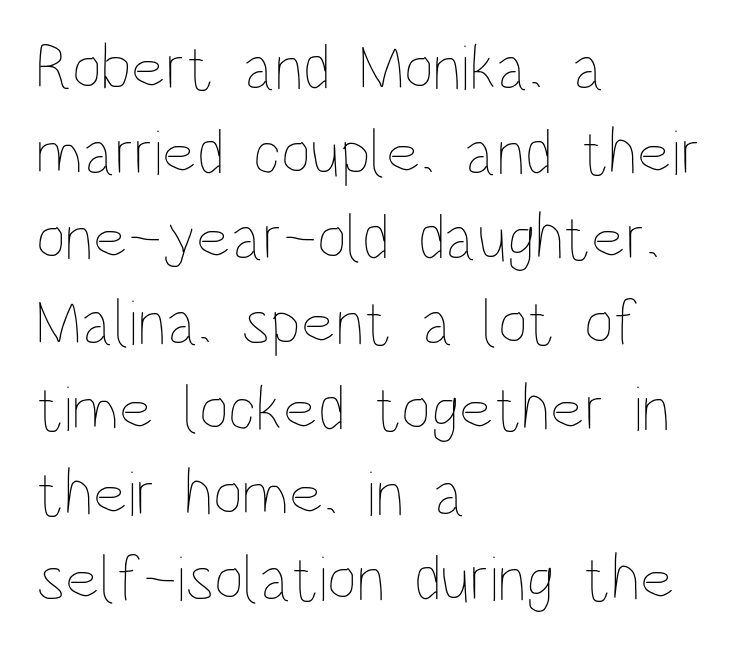
The image shows 65 px thin, condensed type, upright; set left-aligned, normal line spacing (1.31x), normal letter spacing, not underlined; low stroke contrast and a large x-height.
